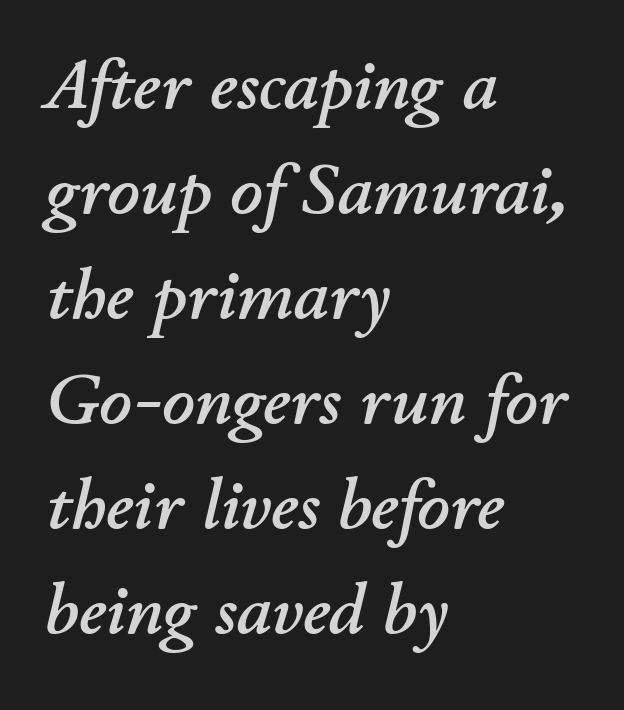
Q: Is the text italic (slanted)? A: Yes, it leans right by about 11 degrees.
Q: Is the text underlined? A: No.
Q: How is the paragraph aligned? A: Left-aligned.
Q: Is the spacing between letters normal or unusually wide? A: Normal.
Q: Is the spacing between lines tight, normal or loose? A: Normal.
Q: Width (condensed, normal, or wide)? A: Normal.
Q: Stroke contrast? A: Low.
Q: x-height? A: Small.
Q: Monospaced? A: No.
